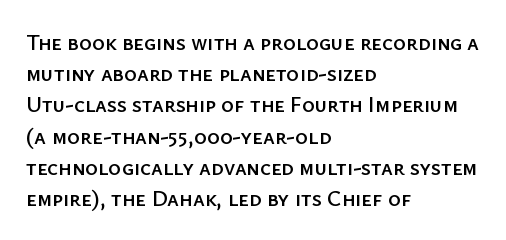
Nope, not italic — everything's standing straight. You could call the tracking neutral — neither tight nor loose. Descenders hang freely into open space. Vertical spacing — default. The compositor pushed each line to the left boundary.
